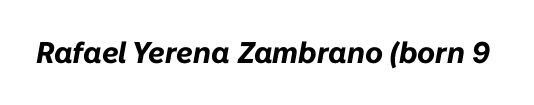
The image shows 30 px bold type, italic (leaning right); set normal letter spacing, not underlined; low stroke contrast and a medium x-height.
